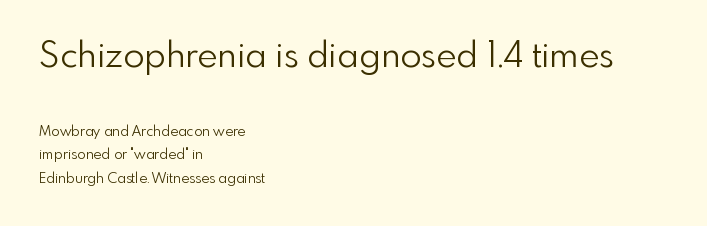
Q: Is the text bold? A: No.
Q: Is the text italic (slanted)? A: No, it is upright.
Q: Is the typeface a serif or a sans-serif typeface? A: Sans-serif.
Q: Is the text underlined? A: No.
Q: How is the paragraph aligned? A: Left-aligned.
Q: Is the spacing between letters normal or unusually wide? A: Normal.
Q: Is the spacing between lines tight, normal or loose? A: Normal.
Q: Which block of text is set in a larger size, the first (top) or the second (bottom)? A: The first (top) one.
Q: Width (condensed, normal, or wide)? A: Normal.
Q: x-height? A: Small.
Q: Monospaced? A: No.
